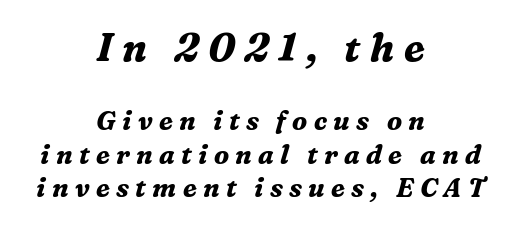
{"serif": "yes", "italic": "yes", "lean": "right", "slant_degrees": 16, "bold": "yes", "weight": "bold", "width": "normal", "stroke_contrast": "medium", "x_height": "medium", "monospaced": "no", "underline": "no", "align": "center", "line_spacing": "normal", "line_spacing_ratio": 1.3, "letter_spacing": "wide", "letter_spacing_em": 0.24, "larger_block": "first", "size_ratio": 1.5, "glyph_px": 39}
